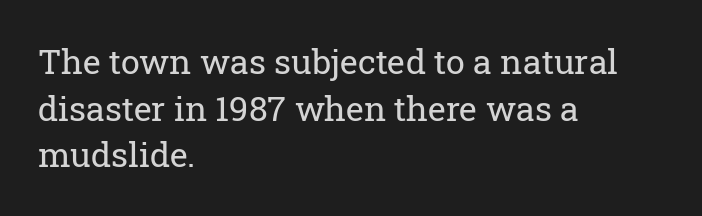
The image shows 34 px regular-weight serif type, upright; set left-aligned, normal line spacing (1.37x), normal letter spacing, not underlined; low stroke contrast and a medium x-height.
